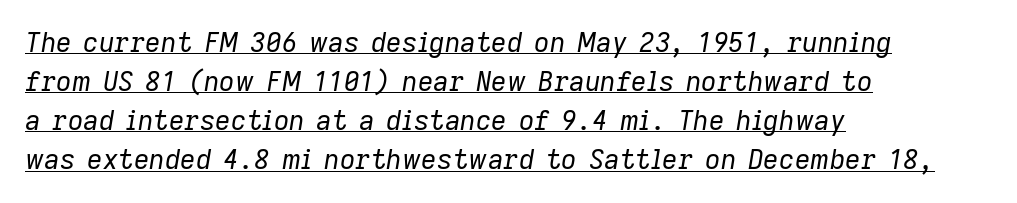
This is underlined copy, the kind a proofreader might mark for attention. Between one letter and the next there's only the usual sliver of space. Leading: standard. Stroke mass is kept to a normal reading level or below. Slant detected: the letters are inclined.
